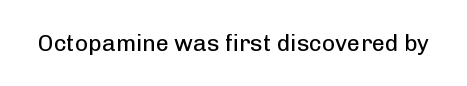
Q: Is the text bold? A: No.
Q: Is the text italic (slanted)? A: No, it is upright.
Q: Is the text underlined? A: No.
Q: Is the spacing between letters normal or unusually wide? A: Normal.
